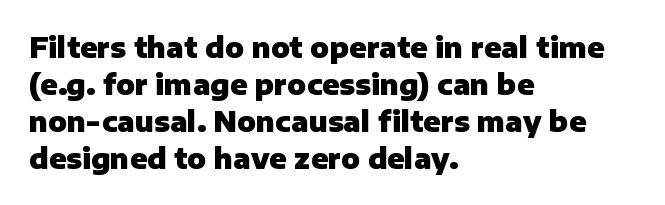
To sum up the face: it is a sans, with no serifs. Is this a fixed-width face? No — the glyphs have proportional, varying widths. Each line starts at the same left margin while the right side varies. Underline: absent.
